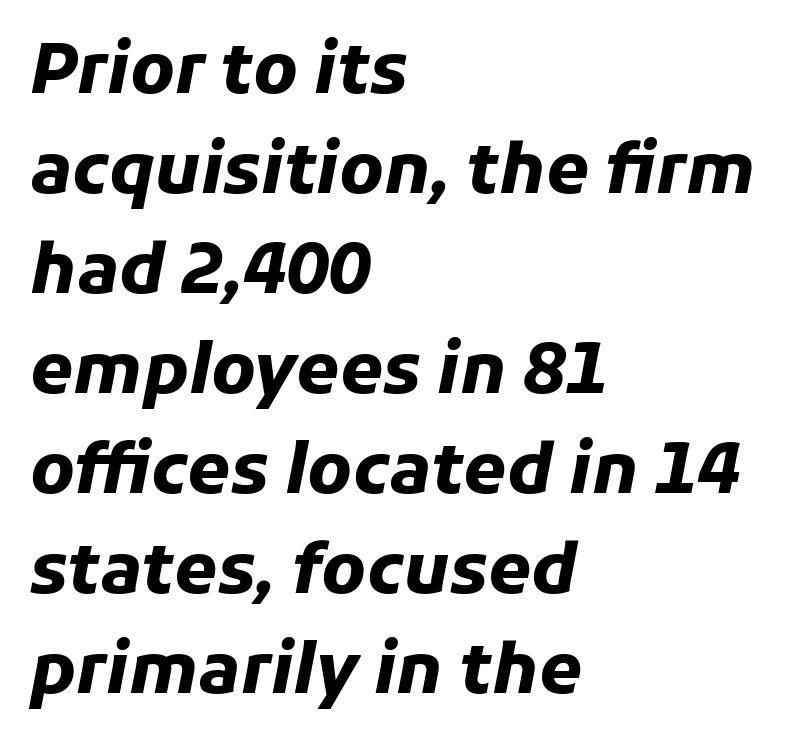
You could call the tracking neutral — neither tight nor loose. Posture: slanted. The block of text has a typical density, with ordinary space between rows. Character widths vary here, with narrow letters taking less room than wide ones. Beneath every word, the page is bare. The rag falls on the right side of this text block.
